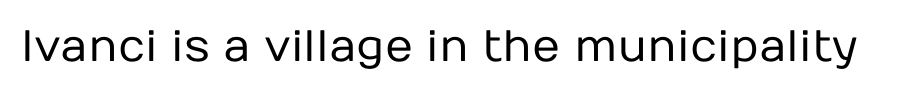
{"serif": "no", "italic": "no", "bold": "no", "weight": "regular", "width": "normal", "stroke_contrast": "low", "x_height": "medium", "monospaced": "no", "underline": "no", "letter_spacing": "normal", "letter_spacing_em": 0.0, "glyph_px": 44}
